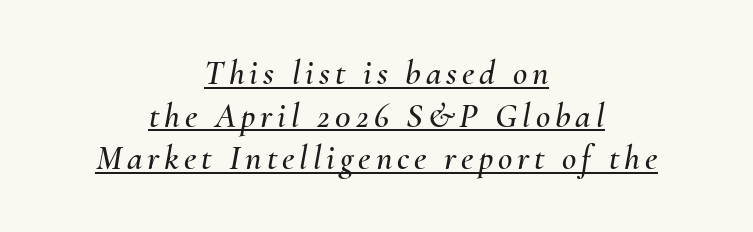
{"italic": "yes", "lean": "right", "slant_degrees": 10, "width": "normal", "stroke_contrast": "medium", "x_height": "small", "monospaced": "no", "underline": "yes", "align": "center", "line_spacing_ratio": 1.22, "glyph_px": 35}
